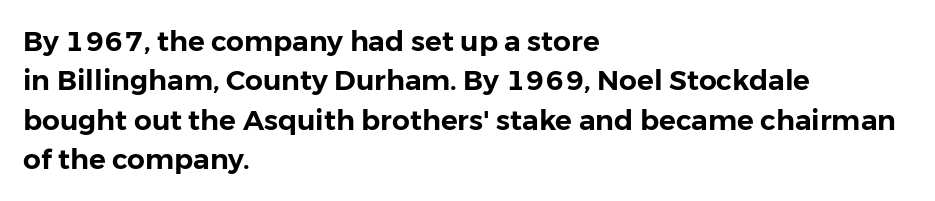
{"serif": "no", "italic": "no", "width": "normal", "stroke_contrast": "low", "x_height": "medium", "monospaced": "no", "underline": "no", "align": "left", "line_spacing": "normal", "line_spacing_ratio": 1.41, "letter_spacing": "normal", "letter_spacing_em": 0.0, "glyph_px": 28}
